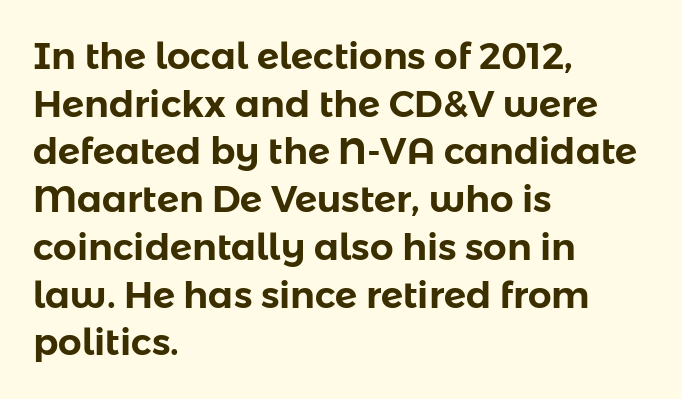
The image shows 37 px sans-serif type, upright; set left-aligned, normal line spacing (1.29x), normal letter spacing, not underlined; low stroke contrast and a medium x-height.
